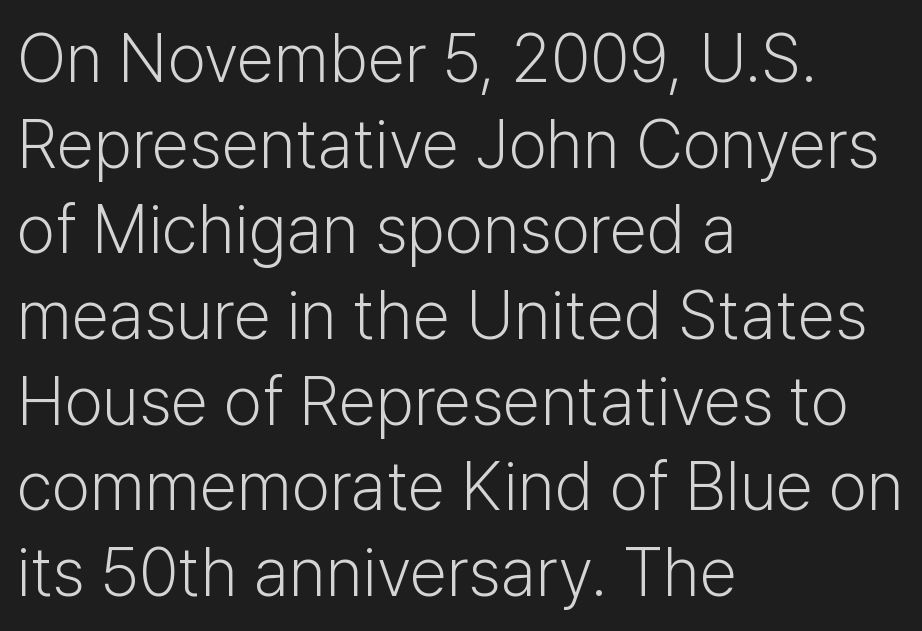
The image shows 68 px light sans-serif type, upright; set left-aligned, normal line spacing (1.26x), normal letter spacing, not underlined; low stroke contrast and a medium x-height.
